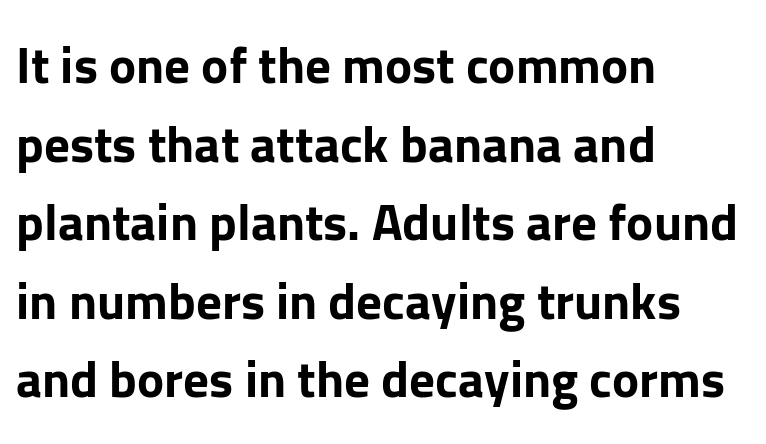
Check under the words: just untouched page. Do the letters lean? They stand straight. Teacher's note: observe the even left margin — that is flush-left alignment. In terms of letterform style, serifs are entirely absent.
